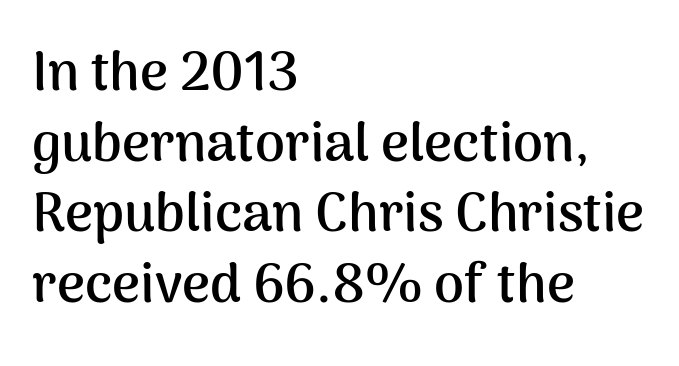
Q: Is the text bold? A: Yes.
Q: Is the text italic (slanted)? A: No, it is upright.
Q: Is the typeface a serif or a sans-serif typeface? A: Sans-serif.
Q: Is the text underlined? A: No.
Q: How is the paragraph aligned? A: Left-aligned.
Q: Is the spacing between letters normal or unusually wide? A: Normal.
Q: Is the spacing between lines tight, normal or loose? A: Normal.
Q: Width (condensed, normal, or wide)? A: Normal.
Q: Stroke contrast? A: Medium.
Q: x-height? A: Medium.
Q: Monospaced? A: No.
